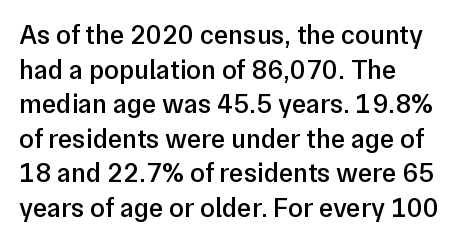
Set as a demibold, roughly 600 on the weight scale. The rendering anchors every line to the left-hand side. Tracking here is standard; glyphs follow each other at the usual distance. In terms of posture, this sample is upright. Each row of text sits above clean, open space.
